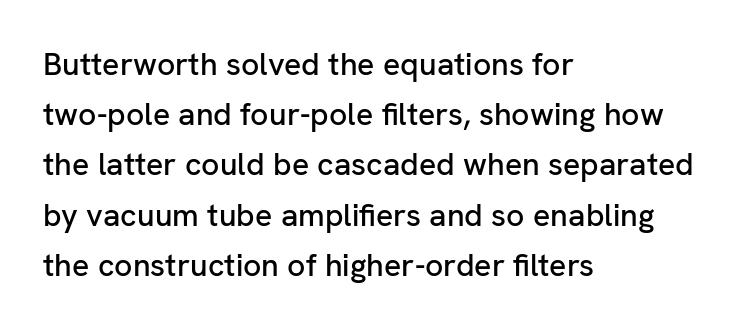
The image shows 32 px sans-serif type, upright; set left-aligned, normal line spacing (1.57x), normal letter spacing, not underlined; low stroke contrast and a medium x-height.
